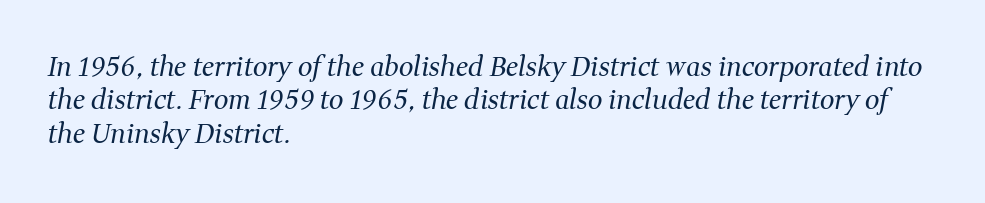
{"italic": "yes", "lean": "right", "slant_degrees": 11, "bold": "no", "underline": "no", "align": "left", "line_spacing": "normal", "line_spacing_ratio": 1.28, "letter_spacing": "normal", "letter_spacing_em": 0.0, "glyph_px": 26}
